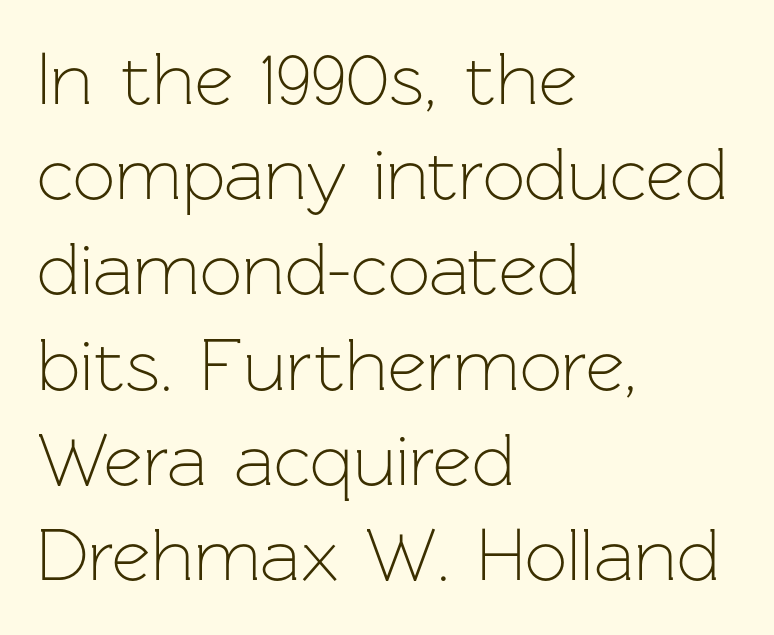
Q: Is the text bold? A: No.
Q: Is the text italic (slanted)? A: No, it is upright.
Q: Is the typeface a serif or a sans-serif typeface? A: Sans-serif.
Q: Is the text underlined? A: No.
Q: How is the paragraph aligned? A: Left-aligned.
Q: Is the spacing between letters normal or unusually wide? A: Normal.
Q: Is the spacing between lines tight, normal or loose? A: Normal.
Q: Width (condensed, normal, or wide)? A: Normal.
Q: Stroke contrast? A: Low.
Q: x-height? A: Medium.
Q: Monospaced? A: No.
